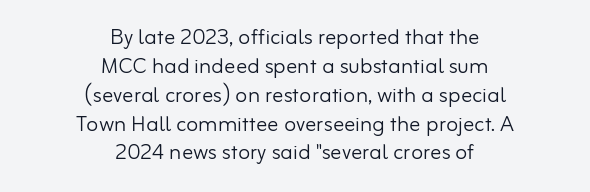
{"serif": "no", "italic": "no", "bold": "no", "weight": "light", "width": "normal", "stroke_contrast": "low", "x_height": "small", "monospaced": "no", "underline": "no", "align": "center", "line_spacing": "tight", "line_spacing_ratio": 1.03, "letter_spacing": "normal", "letter_spacing_em": 0.0, "glyph_px": 28}
